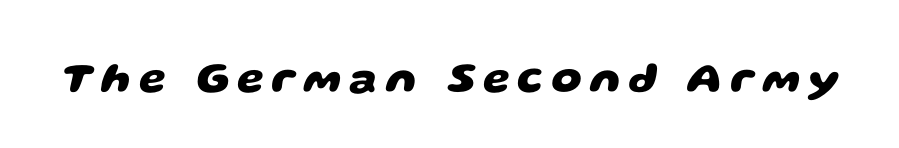
{"serif": "no", "bold": "yes", "weight": "heavy", "width": "wide", "stroke_contrast": "low", "x_height": "large", "monospaced": "no", "underline": "no", "glyph_px": 43}
